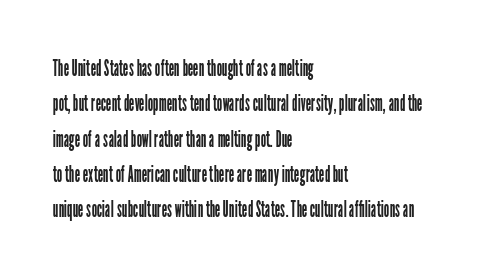
The image shows 24 px text type, upright; set left-aligned, normal line spacing (1.47x), normal letter spacing, not underlined.
